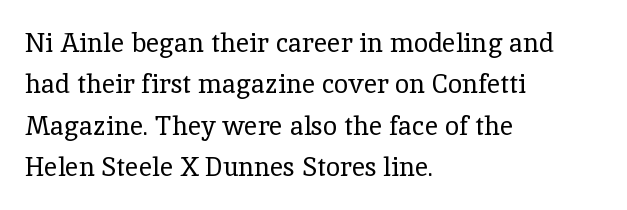
Each stroke keeps to a modest, everyday thickness or less. Whoever set this chose a conventional vertical rhythm. Caption: multi-line text, flush left, ragged right. Underlining? Definitely not there.
